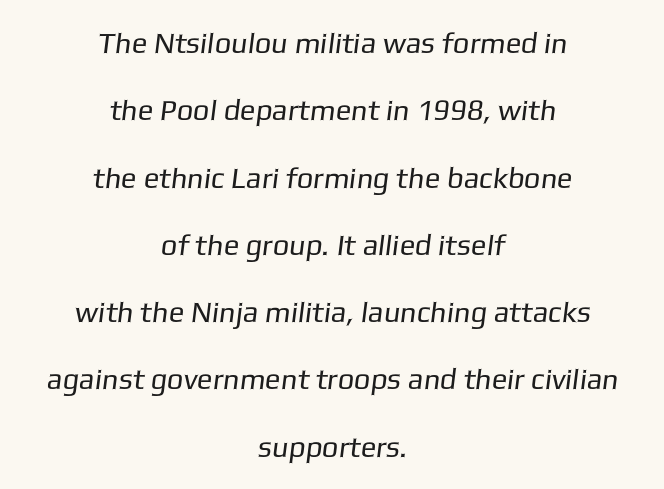
Only glyphs here, with clear space below each row. A typesetter would label this face a sans. Is the letter spacing exaggerated? No — it looks like the ordinary default. Leading: increased.
